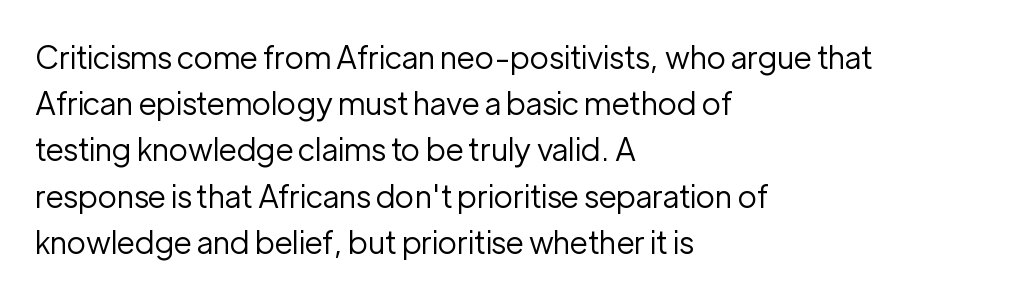
{"serif": "no", "italic": "no", "bold": "no", "weight": "regular", "width": "normal", "stroke_contrast": "low", "x_height": "medium", "monospaced": "no", "underline": "no", "align": "left", "line_spacing": "normal", "line_spacing_ratio": 1.49, "letter_spacing": "normal", "letter_spacing_em": 0.0, "glyph_px": 31}
